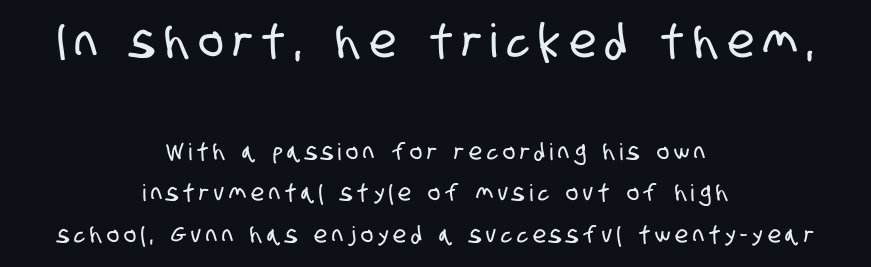
Size hierarchy here favors the leading block over the trailing one. Notice how the passage keeps no hard edge, just a central spine. Typographically, this falls in the sans-serif category. Loose tracking; the words dissolve into strings of separated letters. The specimen omits any rule beneath the text block's lines. Do the characters align in a grid? No, the font is proportional.
